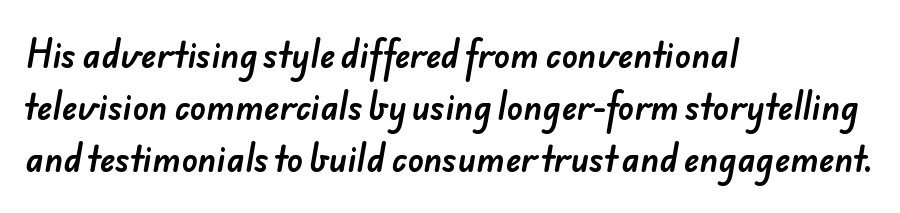
{"serif": "no", "width": "normal", "stroke_contrast": "low", "x_height": "small", "monospaced": "no", "underline": "no", "align": "left", "line_spacing": "normal", "line_spacing_ratio": 1.58, "letter_spacing": "normal", "letter_spacing_em": 0.0, "glyph_px": 33}
